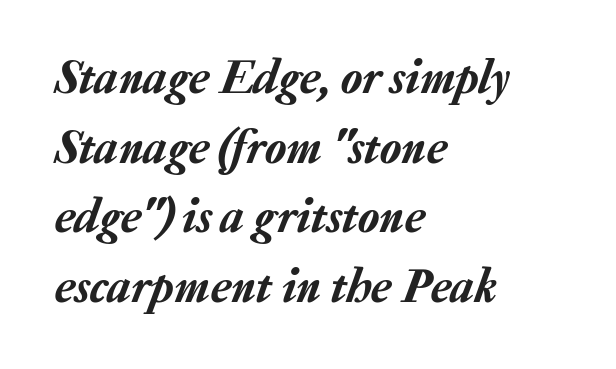
The image shows 49 px text type, italic (leaning right); set left-aligned, normal line spacing (1.42x), normal letter spacing, not underlined; low stroke contrast and a medium x-height.
